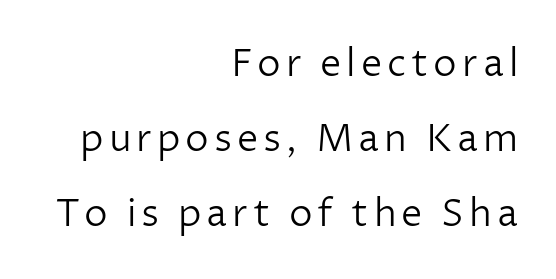
Reading down the block, your eye finds every line finishing at a fixed right position. Classification — sans serif. Leading: increased. Tall strokes in this sample are plumb rather than angled. Here the designer chose a conventional face with non-uniform glyph widths. Stroke mass is kept to a normal reading level or below.
